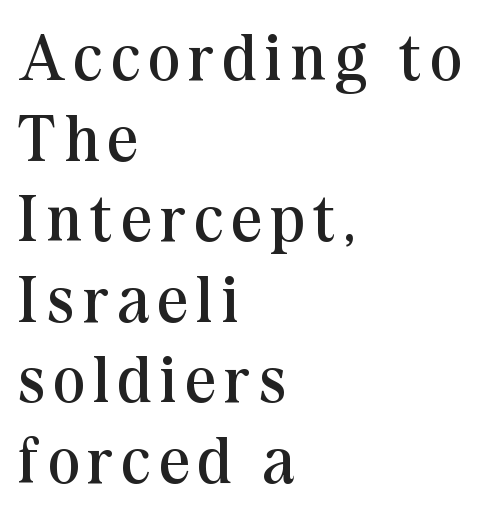
{"serif": "yes", "italic": "no", "bold": "no", "weight": "regular", "width": "normal", "stroke_contrast": "medium", "x_height": "medium", "monospaced": "no", "underline": "no", "align": "left", "line_spacing_ratio": 1.22, "glyph_px": 66}
